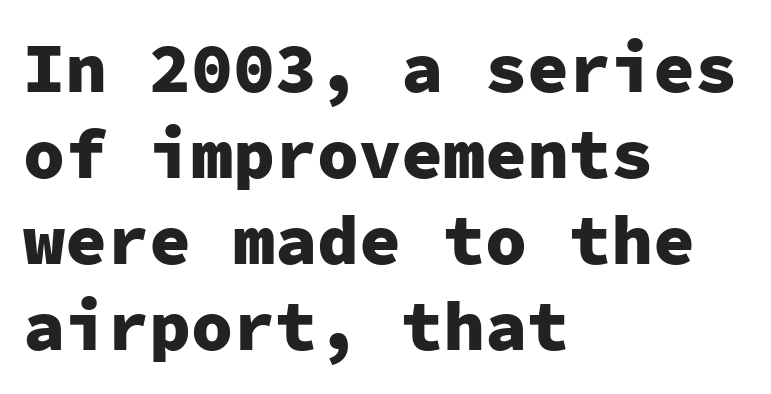
The image shows 70 px heavy sans-serif type, upright, monospaced; set left-aligned, line spacing 1.23x, normal letter spacing, not underlined; low stroke contrast and a medium x-height.
